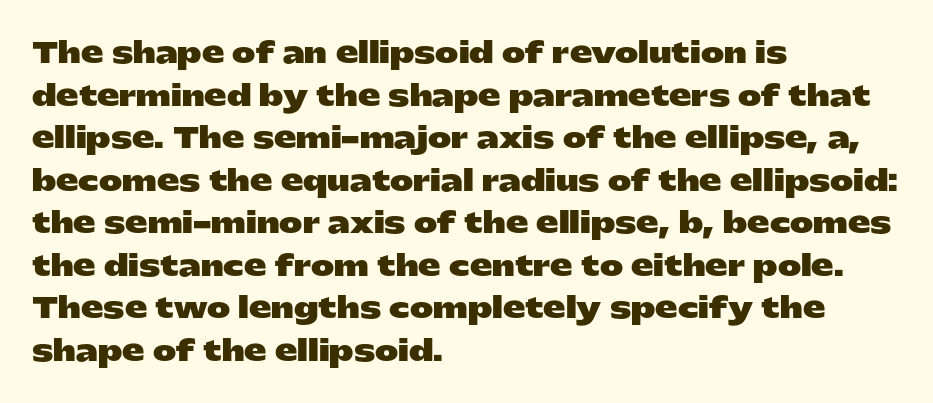
{"serif": "no", "italic": "no", "bold": "yes", "weight": "heavy", "width": "wide", "stroke_contrast": "low", "x_height": "medium", "monospaced": "no", "underline": "no", "align": "left", "line_spacing": "normal", "line_spacing_ratio": 1.52, "letter_spacing": "normal", "letter_spacing_em": 0.0, "glyph_px": 28}
